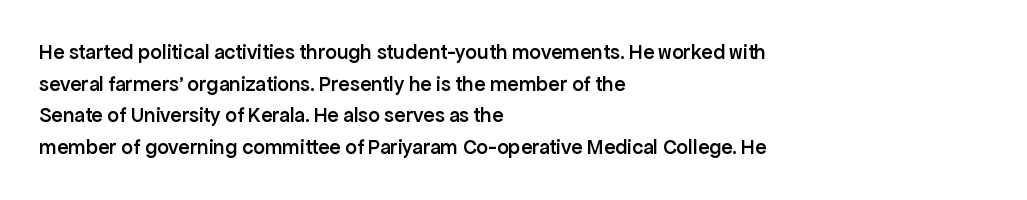
Italic? Not at all — the glyphs are vertical. A typesetter would call this zero additional tracking. The typesetting leans somewhat heavy: a semibold. The string is rendered with underlining switched off. The setting favours the left margin, as ordinary paragraphs usually do.
